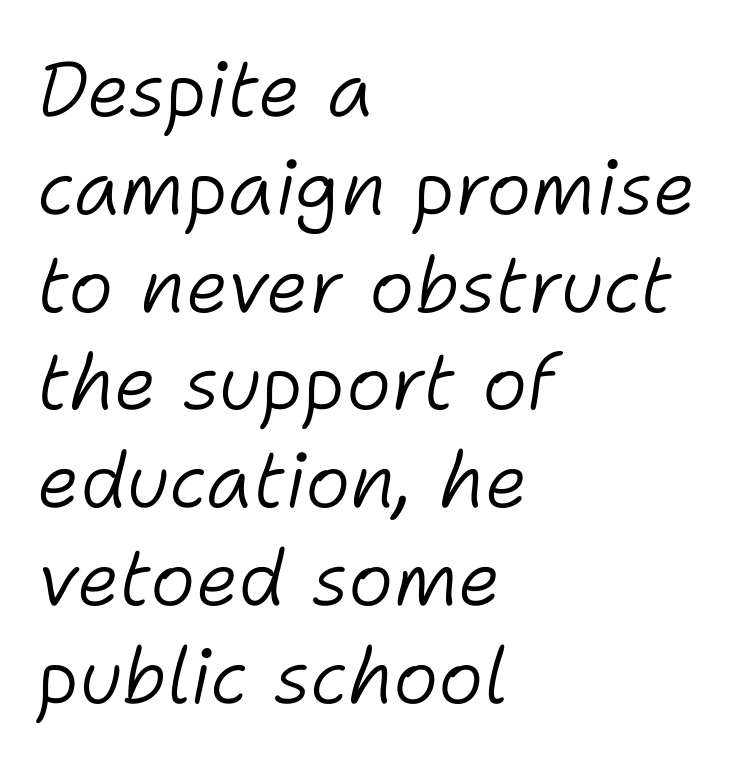
Q: Is the text bold? A: No.
Q: Is the text italic (slanted)? A: Yes, it leans right by about 11 degrees.
Q: Is the text underlined? A: No.
Q: How is the paragraph aligned? A: Left-aligned.
Q: Is the spacing between letters normal or unusually wide? A: Normal.
Q: Is the spacing between lines tight, normal or loose? A: Normal.
Q: Width (condensed, normal, or wide)? A: Normal.
Q: Stroke contrast? A: Low.
Q: x-height? A: Medium.
Q: Monospaced? A: No.
